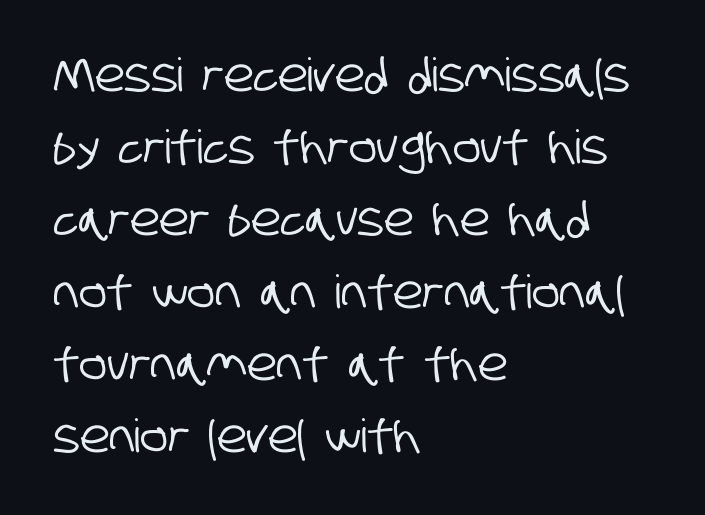
The image shows 46 px condensed sans-serif type; set left-aligned, normal line spacing (1.57x), normal letter spacing, not underlined; low stroke contrast and a large x-height.
